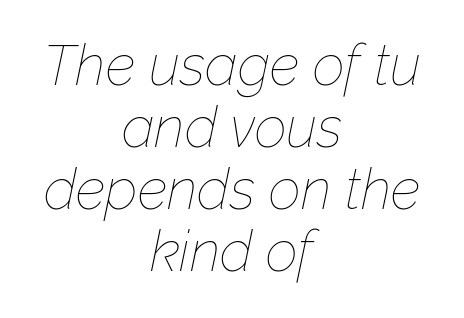
The image shows 56 px thin type, italic (leaning right); set centered, tight line spacing (1.11x), normal letter spacing, not underlined; low stroke contrast and a medium x-height.
